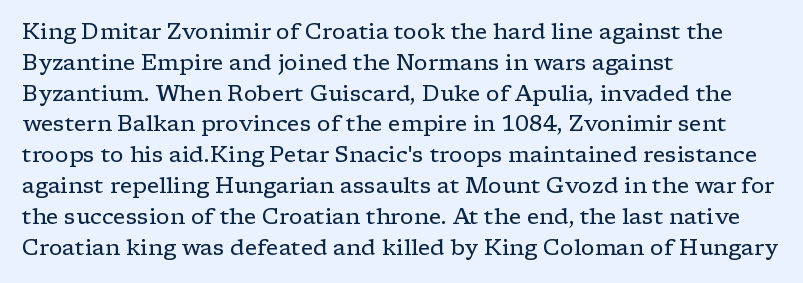
{"italic": "no", "bold": "no", "underline": "no", "align": "left", "line_spacing": "normal", "line_spacing_ratio": 1.4, "letter_spacing": "normal", "letter_spacing_em": 0.0, "glyph_px": 22}
